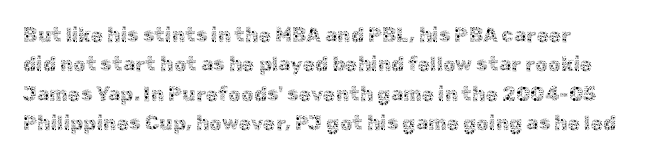
The image shows 20 px text type, upright; set normal line spacing (1.47x), normal letter spacing, not underlined.
